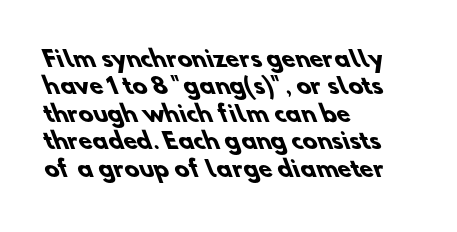
The image shows 22 px bold type; set left-aligned, normal line spacing (1.25x), normal letter spacing, not underlined.
